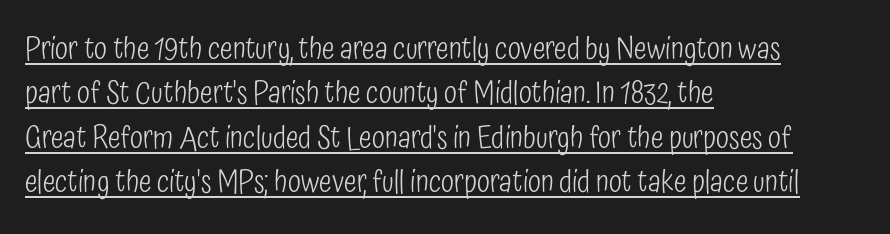
Q: Is the text bold? A: No.
Q: Is the text italic (slanted)? A: No, it is upright.
Q: Is the typeface a serif or a sans-serif typeface? A: Sans-serif.
Q: Is the text underlined? A: Yes.
Q: How is the paragraph aligned? A: Left-aligned.
Q: Is the spacing between letters normal or unusually wide? A: Normal.
Q: Is the spacing between lines tight, normal or loose? A: Normal.
Q: Width (condensed, normal, or wide)? A: Condensed.
Q: Stroke contrast? A: Low.
Q: x-height? A: Medium.
Q: Monospaced? A: No.
